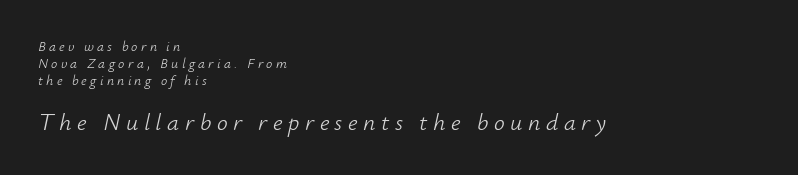
The image shows 24 px text type, italic (leaning right); set left-aligned, line spacing 1.2x, unusually wide letter spacing (+0.23 em), not underlined; the second (bottom) block is 1.71x larger.
